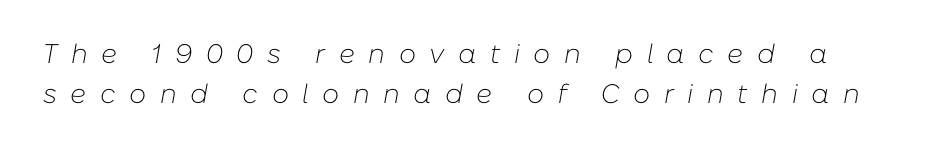
Q: Is the text bold? A: No.
Q: Is the text italic (slanted)? A: Yes, it leans right by about 10 degrees.
Q: Is the text underlined? A: No.
Q: Is the spacing between letters normal or unusually wide? A: Unusually wide.
Q: Is the spacing between lines tight, normal or loose? A: Normal.
